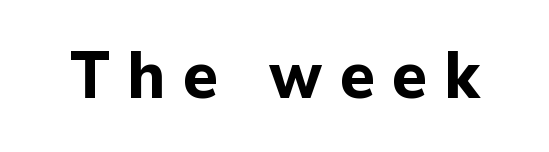
Q: Is the text bold? A: Yes.
Q: Is the text italic (slanted)? A: No, it is upright.
Q: Is the typeface a serif or a sans-serif typeface? A: Sans-serif.
Q: Is the text underlined? A: No.
Q: Is the spacing between letters normal or unusually wide? A: Unusually wide.
Q: Width (condensed, normal, or wide)? A: Normal.
Q: Stroke contrast? A: Low.
Q: x-height? A: Medium.
Q: Monospaced? A: No.
